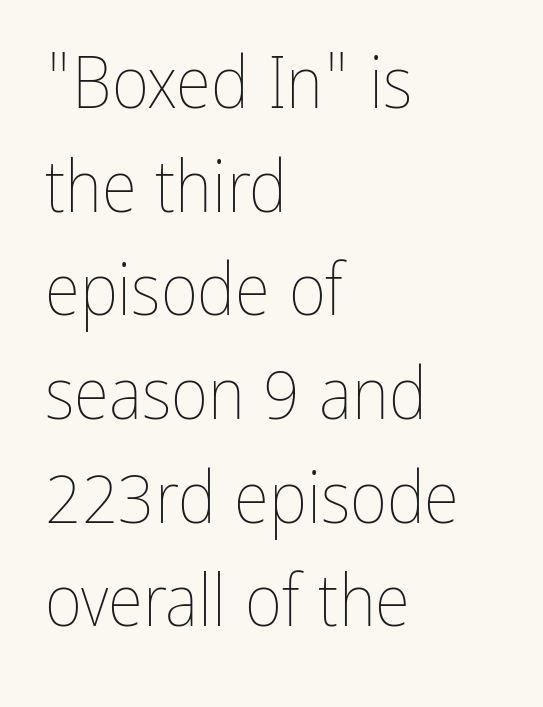
{"italic": "no", "bold": "no", "weight": "thin", "width": "condensed", "stroke_contrast": "low", "x_height": "medium", "monospaced": "no", "underline": "no", "align": "left", "line_spacing": "normal", "line_spacing_ratio": 1.44, "letter_spacing": "normal", "letter_spacing_em": 0.0, "glyph_px": 72}
